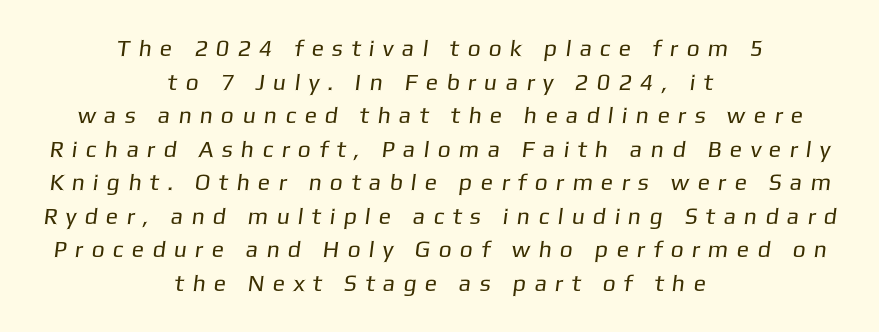
Q: Is the text bold? A: No.
Q: Is the text underlined? A: No.
Q: How is the paragraph aligned? A: Centered.
Q: Is the spacing between letters normal or unusually wide? A: Unusually wide.
Q: Is the spacing between lines tight, normal or loose? A: Normal.
